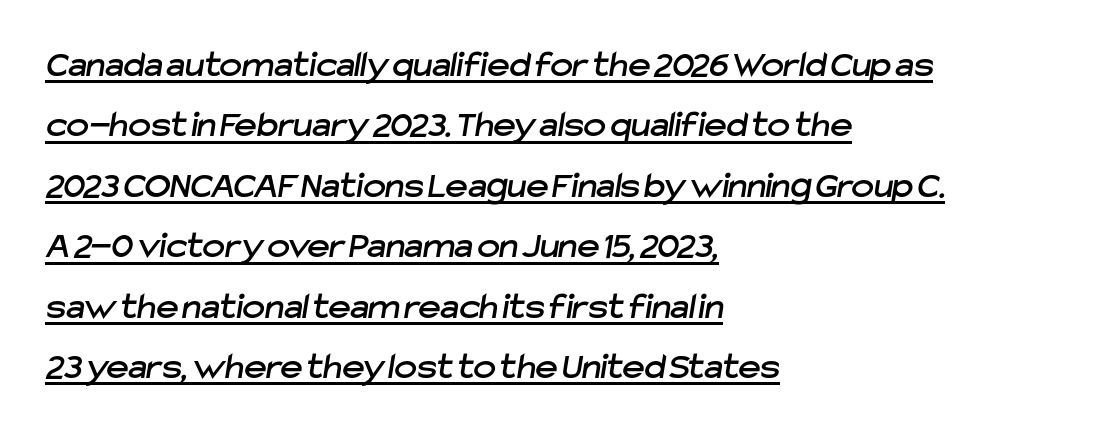
{"serif": "no", "width": "normal", "stroke_contrast": "low", "x_height": "medium", "monospaced": "no", "underline": "yes", "align": "left", "line_spacing": "normal", "line_spacing_ratio": 1.59, "letter_spacing": "normal", "letter_spacing_em": 0.0, "glyph_px": 38}
